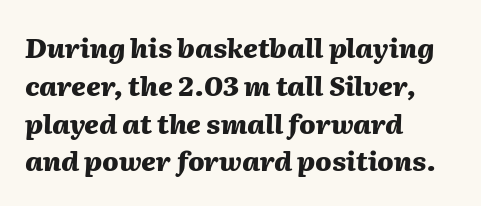
The image shows 27 px bold type, italic (leaning right); set left-aligned, normal line spacing (1.4x), normal letter spacing, not underlined.
